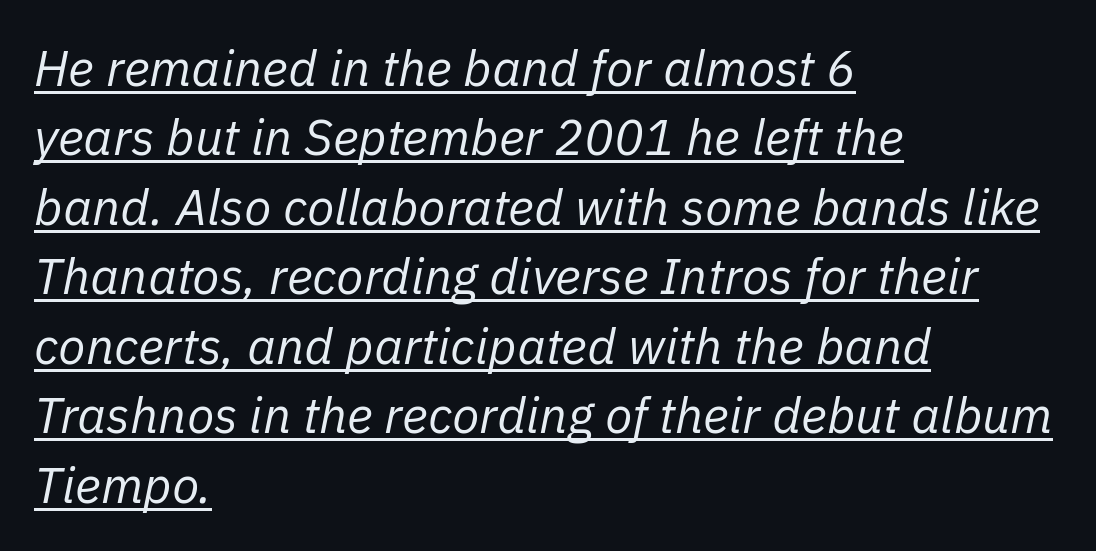
The image shows 50 px regular-weight type, italic (leaning right); set left-aligned, normal line spacing (1.39x), normal letter spacing, underlined; low stroke contrast and a medium x-height.
